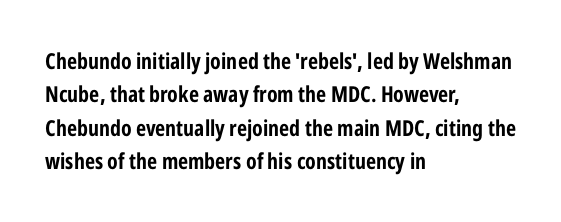
The image shows 22 px bold type, upright; set left-aligned, normal line spacing (1.52x), normal letter spacing, not underlined.
